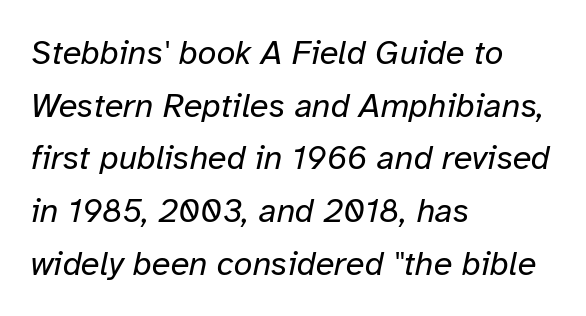
The image shows 34 px regular-weight type, italic (leaning right); set left-aligned, normal line spacing (1.55x), normal letter spacing, not underlined; low stroke contrast and a medium x-height.
